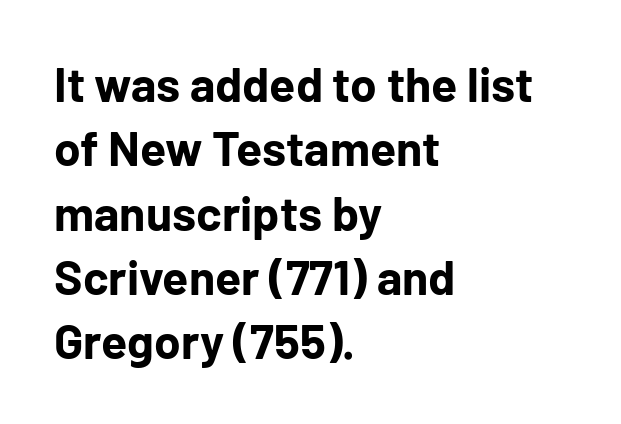
The lines sit at an ordinary, default distance from one another. Just letters on the line, the space beneath them empty. Serif or sans? Sans — the stroke terminals are bare. The rag falls on the right side of this text block. Think of a printed novel: that variable character pitch is what you see here. Standard letterfit; no display-style spreading of the glyphs.
